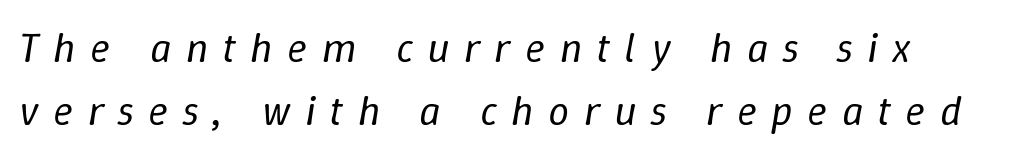
This sample uses an oblique cut, with every glyph tilted off the vertical. This is not heavy type; no bold has been used. Anything drawn beneath the words? Only blank space. Students, note that the glyphs here are deliberately spaced far apart. Baseline-to-baseline distance is the conventional proportion of letter height.
